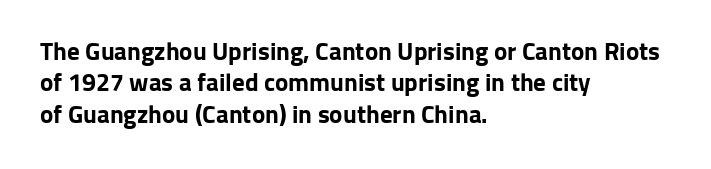
Q: Is the text bold? A: Yes.
Q: Is the text italic (slanted)? A: No, it is upright.
Q: Is the text underlined? A: No.
Q: How is the paragraph aligned? A: Left-aligned.
Q: Is the spacing between letters normal or unusually wide? A: Normal.
Q: Is the spacing between lines tight, normal or loose? A: Normal.
